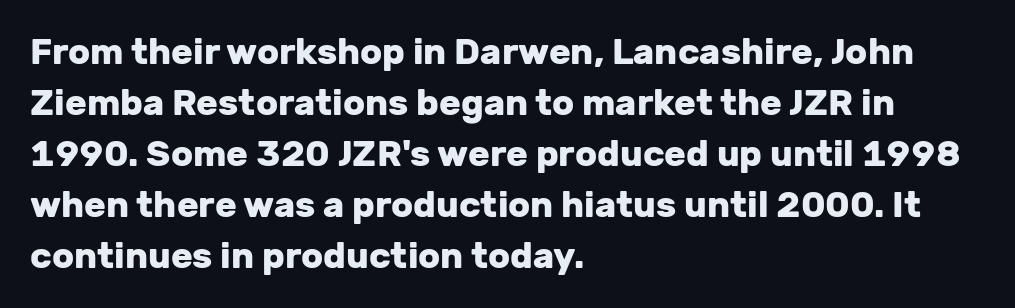
Italic? Not at all — the glyphs are vertical. Is this a fixed-width face? No — the glyphs have proportional, varying widths. The face used here is rendered with its standard letterfit. Descenders are the only things crossing below the line.
